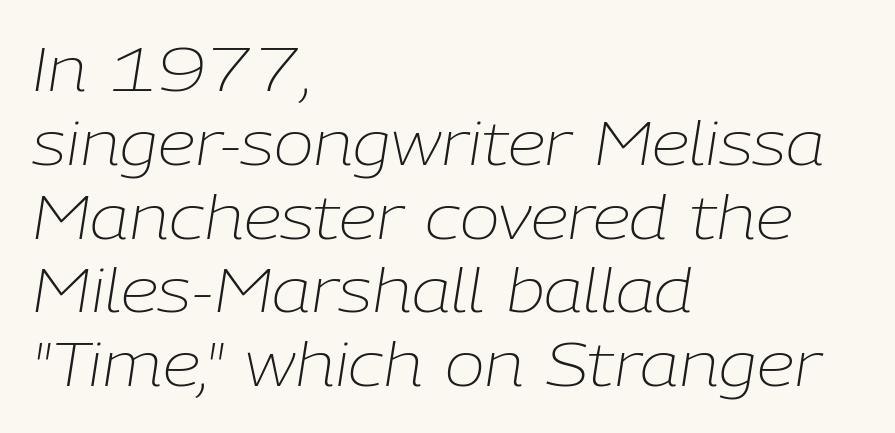
Q: Is the text bold? A: No.
Q: Is the text italic (slanted)? A: Yes, it leans right by about 9 degrees.
Q: Is the text underlined? A: No.
Q: How is the paragraph aligned? A: Left-aligned.
Q: Is the spacing between letters normal or unusually wide? A: Normal.
Q: Width (condensed, normal, or wide)? A: Normal.
Q: Stroke contrast? A: Low.
Q: x-height? A: Medium.
Q: Monospaced? A: No.
